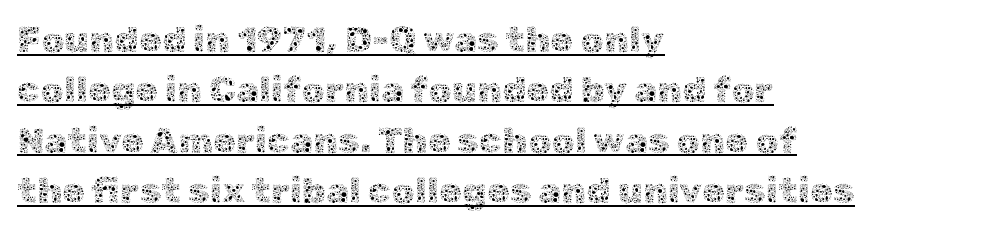
The image shows 37 px thin type, upright; set left-aligned, normal line spacing (1.36x), normal letter spacing, underlined; a medium x-height.
